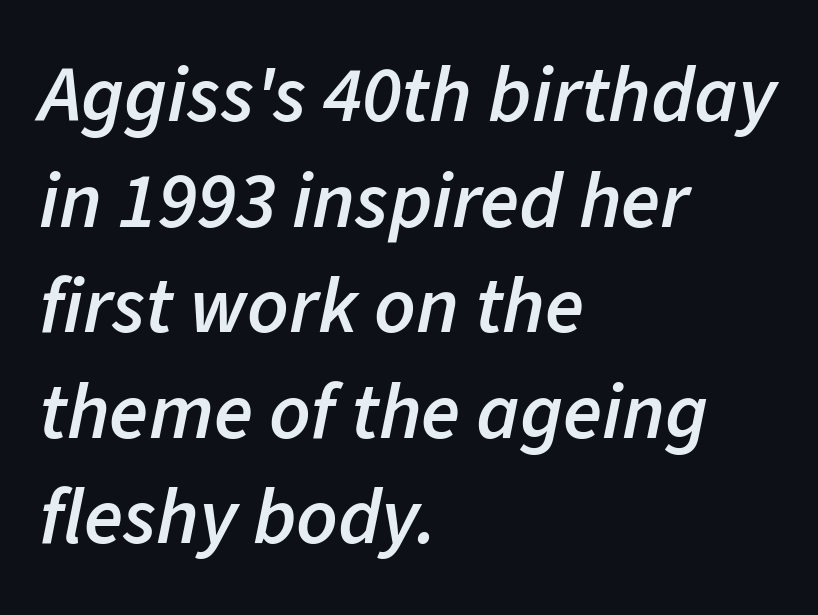
The image shows 80 px semibold type, italic (leaning right); set left-aligned, normal line spacing (1.32x), normal letter spacing, not underlined; low stroke contrast and a medium x-height.
